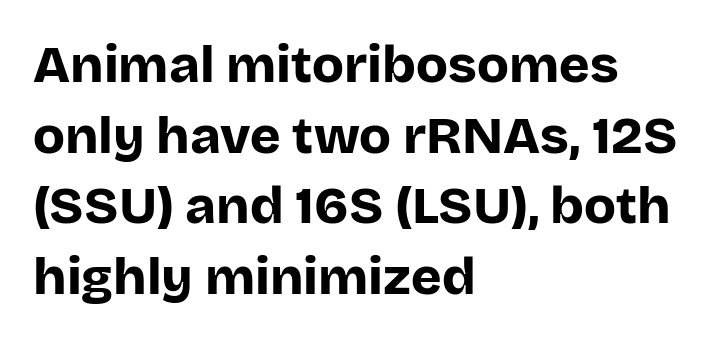
You'd pick this weight for a headline — it's a proper bold. Proportional: the letters do not fall into vertical columns. This block has exactly the height ordinary leading produces. Each line starts at the same left margin while the right side varies. Regarding serifs, this sample does without them. Has an underline been added? It has not.
